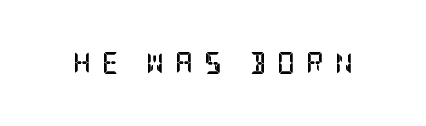
{"italic": "no", "bold": "yes", "underline": "no", "letter_spacing": "wide", "letter_spacing_em": 0.5, "glyph_px": 22}
